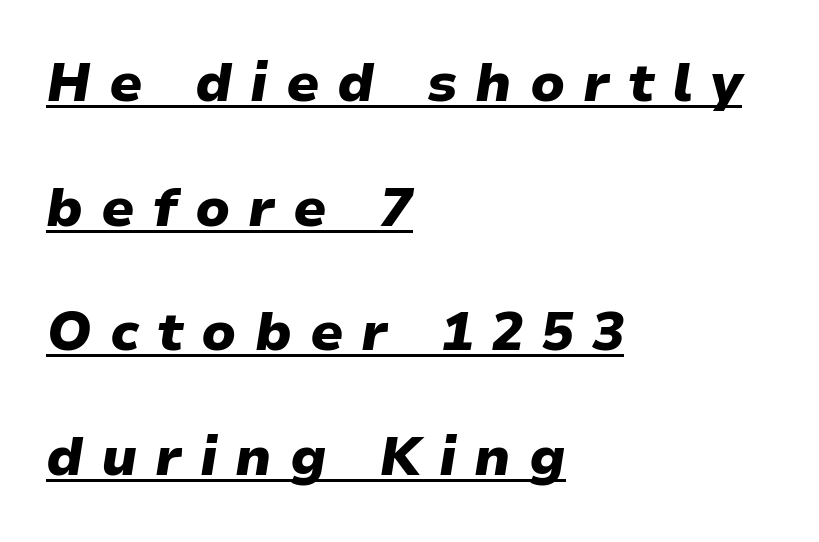
A baseline rule has been typeset under these characters. One-word summary of the alignment: left. It's the slanting kind of type. The tracking jumps out immediately: characters are airy and widely separated. Line spacing here is loose.
